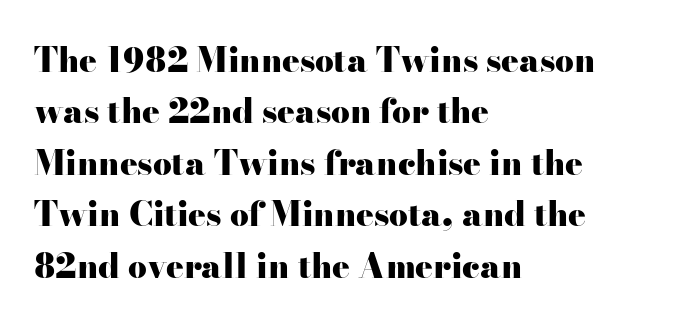
The image shows 33 px heavy, wide serif type, upright; set left-aligned, normal line spacing (1.56x), normal letter spacing, not underlined; high stroke contrast and a small x-height.
